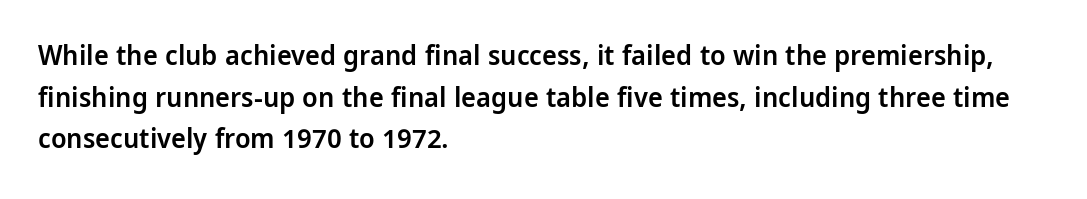
Unlike a traditional serif, this face leaves its strokes unadorned. The rendering uses natural spacing where letterforms have individual widths. Here the glyphs are tracked normally, forming tight word shapes. Does the copy run flush right? No — it runs flush left. In terms of posture, this sample is upright. In terms of weight, the rendering is demibold, just under bold.
